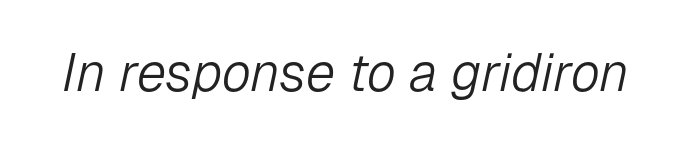
{"italic": "yes", "lean": "right", "slant_degrees": 12, "bold": "no", "weight": "light", "width": "normal", "stroke_contrast": "low", "x_height": "medium", "monospaced": "no", "underline": "no", "letter_spacing": "normal", "letter_spacing_em": 0.0, "glyph_px": 53}
